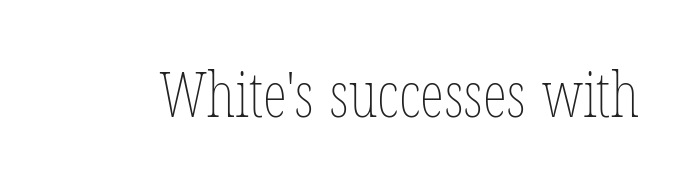
The image shows 62 px thin, condensed type, upright; set normal letter spacing, not underlined; low stroke contrast and a medium x-height.
